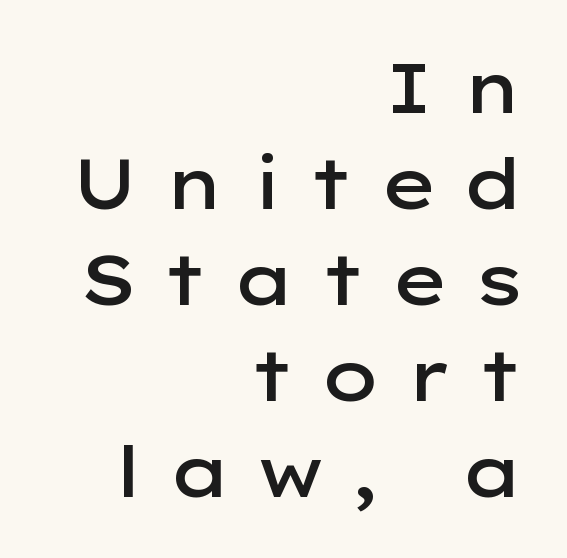
Q: Is the text bold? A: Semi-bold.
Q: Is the text italic (slanted)? A: No, it is upright.
Q: Is the typeface a serif or a sans-serif typeface? A: Sans-serif.
Q: Is the text underlined? A: No.
Q: How is the paragraph aligned? A: Right-aligned.
Q: Is the spacing between letters normal or unusually wide? A: Unusually wide.
Q: Is the spacing between lines tight, normal or loose? A: Normal.
Q: Width (condensed, normal, or wide)? A: Wide.
Q: Stroke contrast? A: Low.
Q: x-height? A: Medium.
Q: Monospaced? A: No.
